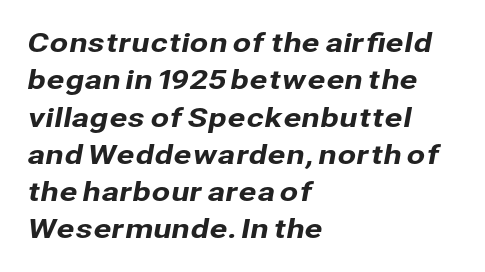
The image shows 27 px text type; set left-aligned, normal line spacing (1.38x), normal letter spacing, not underlined.
